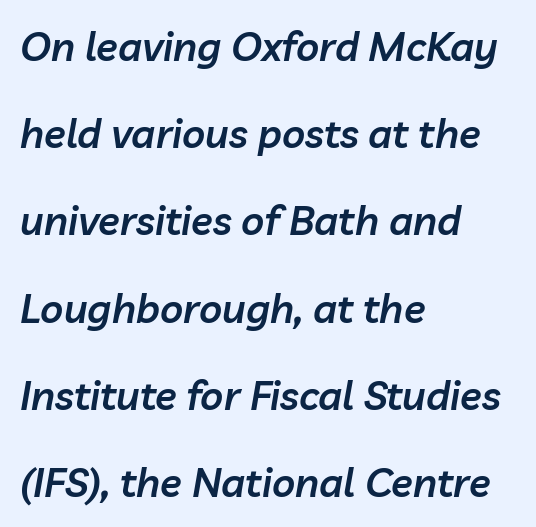
Descenders are the only things crossing below the line. Moderately thickened strokes mark this as semibold type. The axis of the letterforms is tilted away from vertical. Every row of glyphs begins at an identical x-position on the left.
